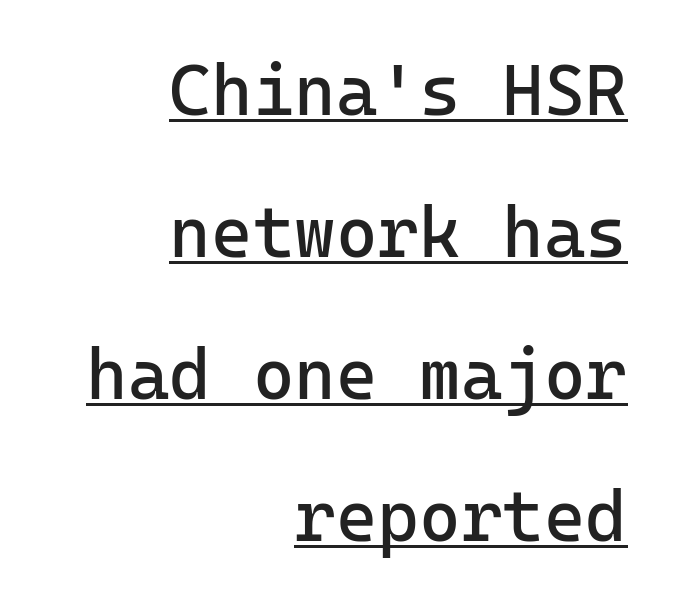
Q: Is the text bold? A: No.
Q: Is the text italic (slanted)? A: No, it is upright.
Q: Is the typeface a serif or a sans-serif typeface? A: Sans-serif.
Q: Is the text underlined? A: Yes.
Q: How is the paragraph aligned? A: Right-aligned.
Q: Is the spacing between letters normal or unusually wide? A: Normal.
Q: Is the spacing between lines tight, normal or loose? A: Loose.
Q: Width (condensed, normal, or wide)? A: Normal.
Q: Stroke contrast? A: Low.
Q: x-height? A: Medium.
Q: Monospaced? A: Yes.
